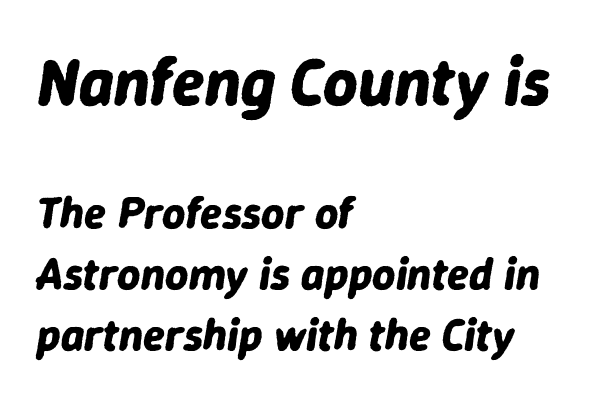
The image shows 67 px bold type, italic (leaning right); set left-aligned, normal line spacing (1.36x), normal letter spacing, not underlined; the first (top) block is 1.49x larger; low stroke contrast and a medium x-height.
